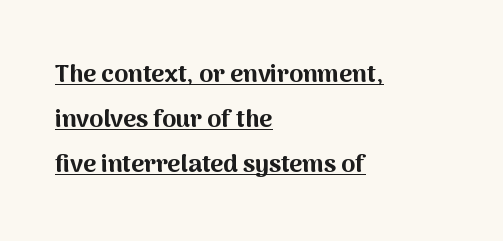
The image shows 25 px bold type, upright; set left-aligned, line spacing 1.8x, normal letter spacing, underlined.
